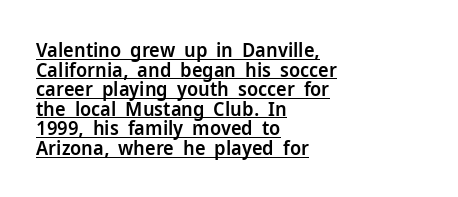
These lines keep a tight, regular rhythm from letter to letter. Look at the stroke-to-counter ratio: somewhat heavy, a semibold. Notice how the passage keeps a crisp vertical edge on the left only. This sample carries an underscore along the baseline area. The leading is snug, giving the passage a crowded texture. The letters stand upright; this is a roman face.
